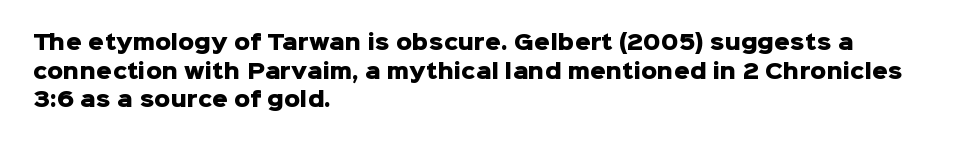
Q: Is the text bold? A: Yes.
Q: Is the text italic (slanted)? A: No, it is upright.
Q: Is the text underlined? A: No.
Q: How is the paragraph aligned? A: Left-aligned.
Q: Is the spacing between letters normal or unusually wide? A: Normal.
Q: Is the spacing between lines tight, normal or loose? A: Normal.
